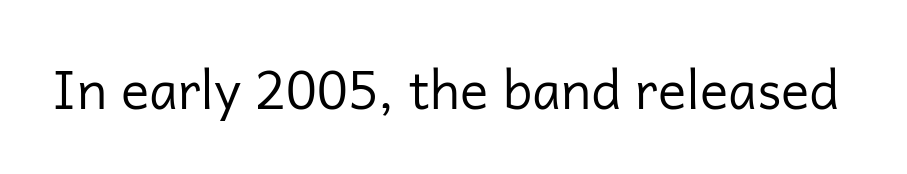
The image shows 53 px regular-weight sans-serif type, upright; set normal letter spacing, not underlined; low stroke contrast and a medium x-height.
